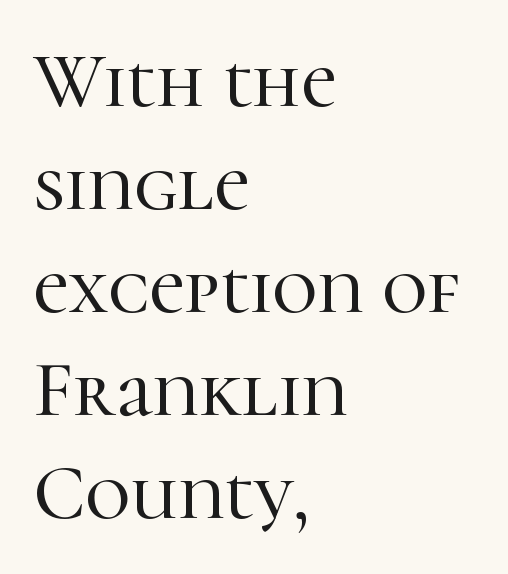
{"serif": "yes", "italic": "no", "width": "normal", "stroke_contrast": "high", "x_height": "medium", "monospaced": "no", "underline": "no", "align": "left", "line_spacing": "normal", "line_spacing_ratio": 1.32, "letter_spacing": "normal", "letter_spacing_em": 0.0, "glyph_px": 78}
